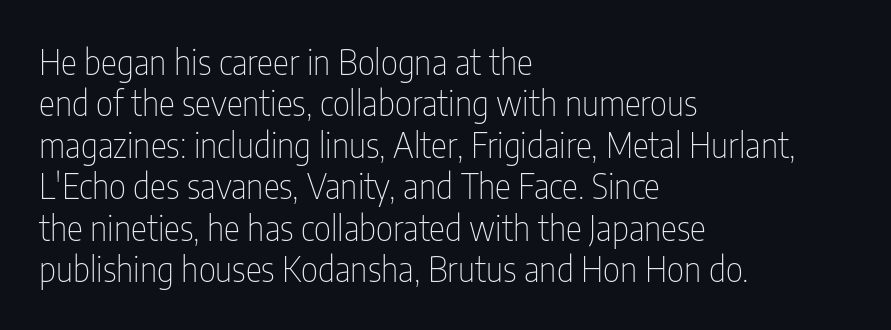
{"serif": "no", "italic": "no", "bold": "no", "weight": "thin", "width": "condensed", "stroke_contrast": "low", "x_height": "medium", "monospaced": "no", "underline": "no", "align": "left", "line_spacing_ratio": 1.22, "letter_spacing": "normal", "letter_spacing_em": 0.0, "glyph_px": 34}
